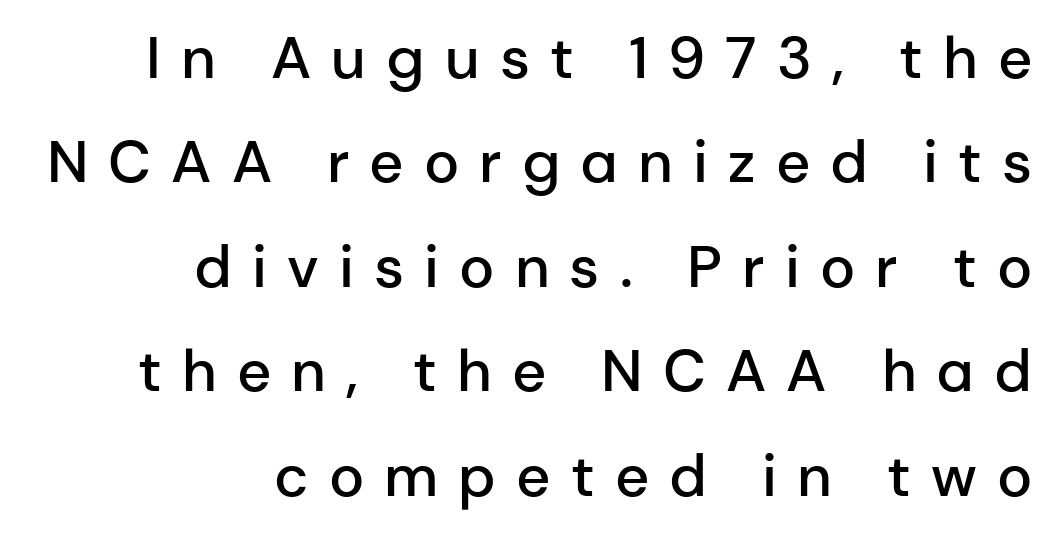
Q: Is the text bold? A: Semi-bold.
Q: Is the text italic (slanted)? A: No, it is upright.
Q: Is the typeface a serif or a sans-serif typeface? A: Sans-serif.
Q: Is the text underlined? A: No.
Q: How is the paragraph aligned? A: Right-aligned.
Q: Is the spacing between letters normal or unusually wide? A: Unusually wide.
Q: Width (condensed, normal, or wide)? A: Normal.
Q: Stroke contrast? A: Low.
Q: x-height? A: Medium.
Q: Monospaced? A: No.
